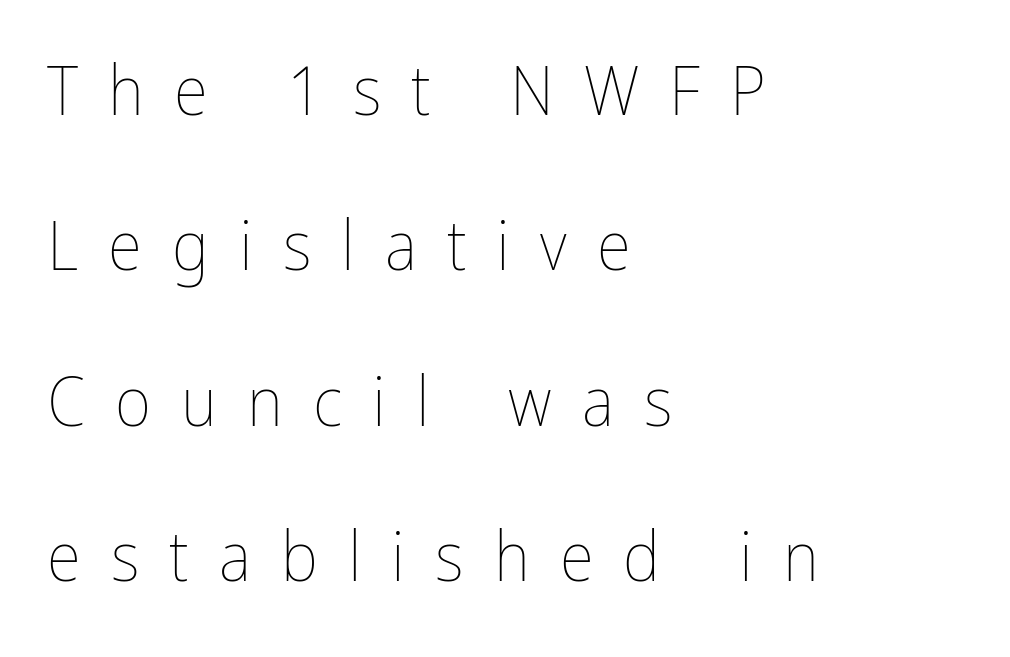
{"italic": "no", "bold": "no", "weight": "thin", "width": "condensed", "stroke_contrast": "low", "x_height": "medium", "monospaced": "no", "underline": "no", "align": "left", "line_spacing": "loose", "line_spacing_ratio": 2.22, "letter_spacing": "wide", "letter_spacing_em": 0.43, "glyph_px": 70}
